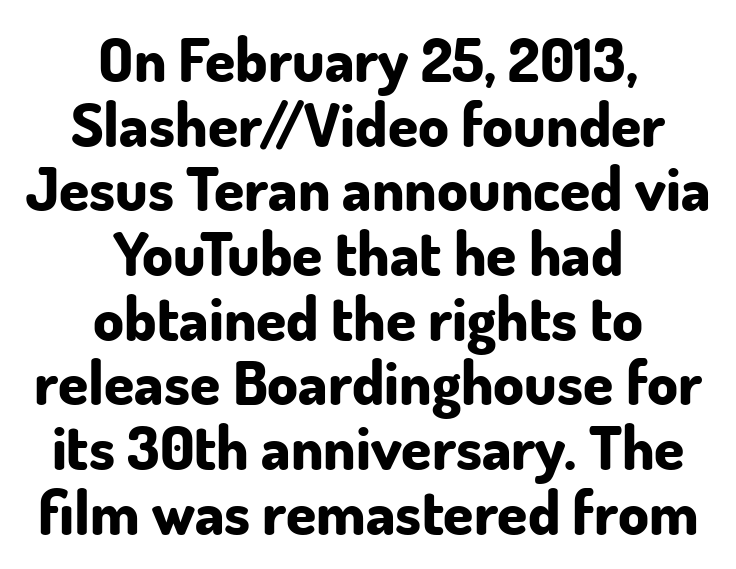
Q: Is the text bold? A: Yes.
Q: Is the text italic (slanted)? A: No, it is upright.
Q: Is the typeface a serif or a sans-serif typeface? A: Sans-serif.
Q: Is the text underlined? A: No.
Q: How is the paragraph aligned? A: Centered.
Q: Is the spacing between letters normal or unusually wide? A: Normal.
Q: Is the spacing between lines tight, normal or loose? A: Tight.
Q: Width (condensed, normal, or wide)? A: Normal.
Q: Stroke contrast? A: Low.
Q: x-height? A: Small.
Q: Monospaced? A: No.
